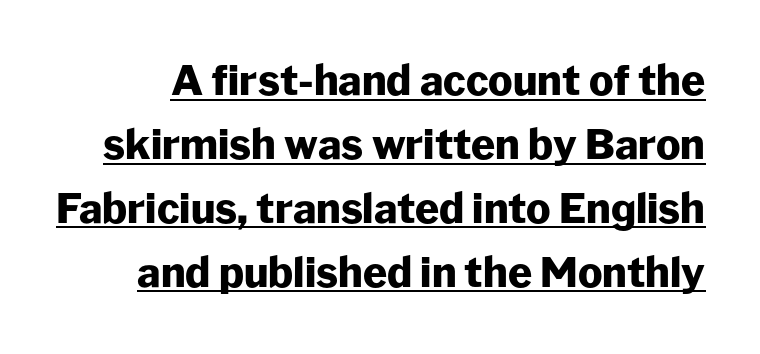
Each word holds together tightly as a unit, with standard inter-letter gaps. The specimen includes a rule beneath the text block's lines. These lines carry a lot of weight — the face is fully bold. If you measured baseline to baseline, you'd find a middling distance. The axis of the letterforms is exactly vertical.
